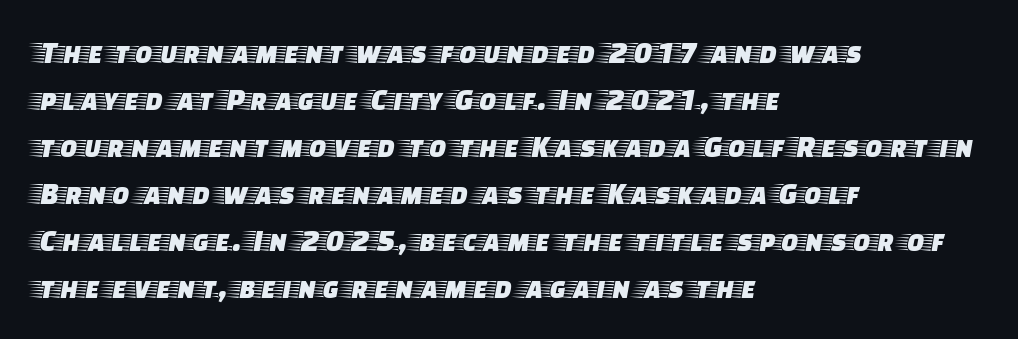
This sample uses plain, unmodified letter spacing. Nobody drew a line under any word here. Does the leading feel generous? No, just average. The face used here is proportionally spaced, like ordinary book or web type.
